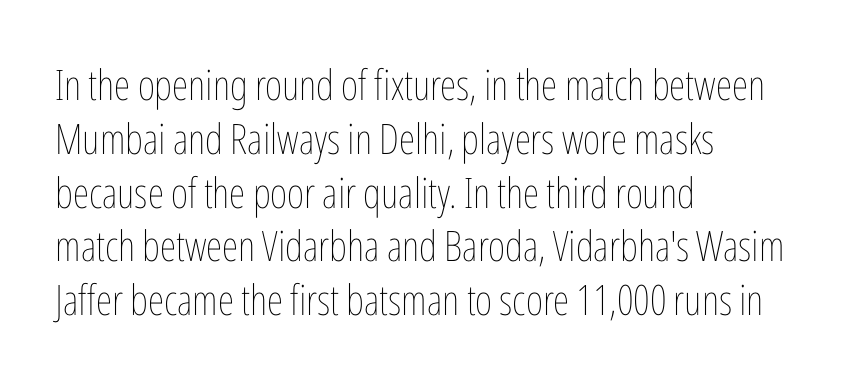
{"italic": "no", "bold": "no", "weight": "thin", "width": "condensed", "stroke_contrast": "low", "x_height": "medium", "monospaced": "no", "underline": "no", "align": "left", "line_spacing": "normal", "line_spacing_ratio": 1.28, "letter_spacing": "normal", "letter_spacing_em": 0.0, "glyph_px": 42}
